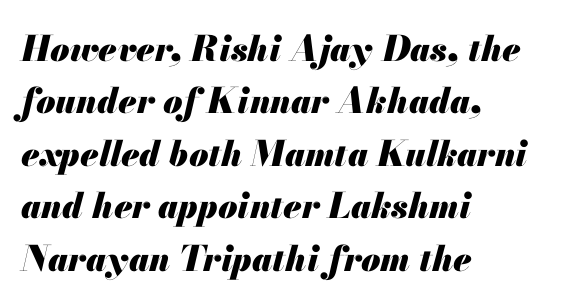
The image shows 35 px heavy type, italic (leaning right); set left-aligned, normal line spacing (1.5x), normal letter spacing, not underlined; medium stroke contrast and a small x-height.
